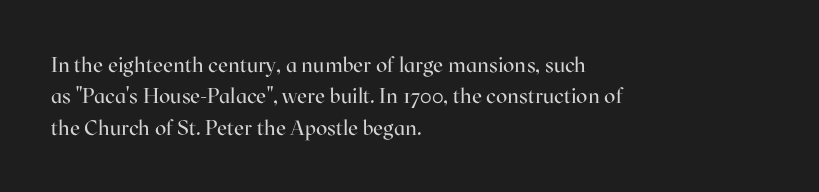
Q: Is the text bold? A: No.
Q: Is the text italic (slanted)? A: No, it is upright.
Q: Is the text underlined? A: No.
Q: How is the paragraph aligned? A: Left-aligned.
Q: Is the spacing between letters normal or unusually wide? A: Normal.
Q: Is the spacing between lines tight, normal or loose? A: Normal.
